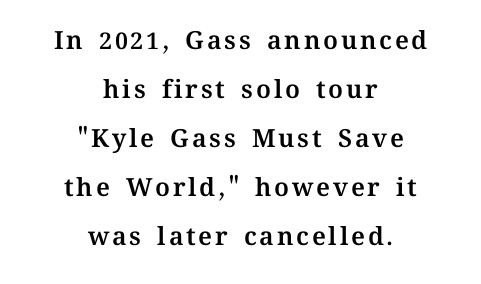
The image shows 25 px text type, upright; set centered, loose line spacing (1.96x), not underlined.
